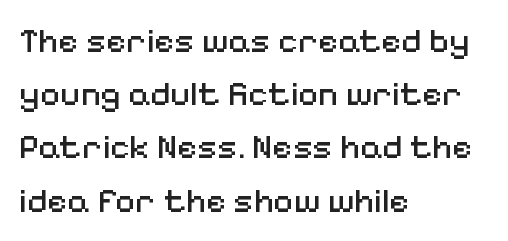
{"serif": "no", "italic": "no", "bold": "no", "weight": "regular", "width": "normal", "stroke_contrast": "medium", "x_height": "medium", "monospaced": "no", "underline": "no", "align": "left", "line_spacing": "normal", "line_spacing_ratio": 1.52, "letter_spacing": "normal", "letter_spacing_em": 0.0, "glyph_px": 35}
